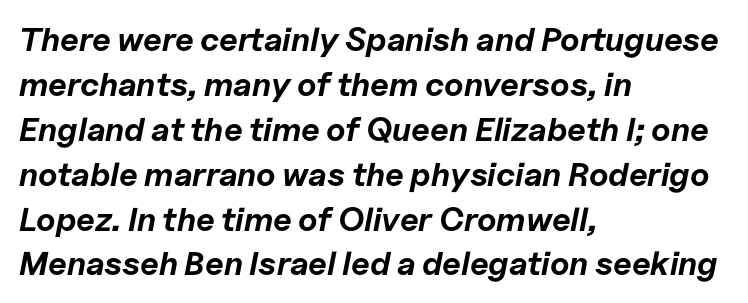
Q: Is the text bold? A: Yes.
Q: Is the text italic (slanted)? A: Yes, it leans right by about 11 degrees.
Q: Is the text underlined? A: No.
Q: How is the paragraph aligned? A: Left-aligned.
Q: Is the spacing between letters normal or unusually wide? A: Normal.
Q: Is the spacing between lines tight, normal or loose? A: Normal.
Q: Width (condensed, normal, or wide)? A: Normal.
Q: Stroke contrast? A: Low.
Q: x-height? A: Medium.
Q: Monospaced? A: No.
